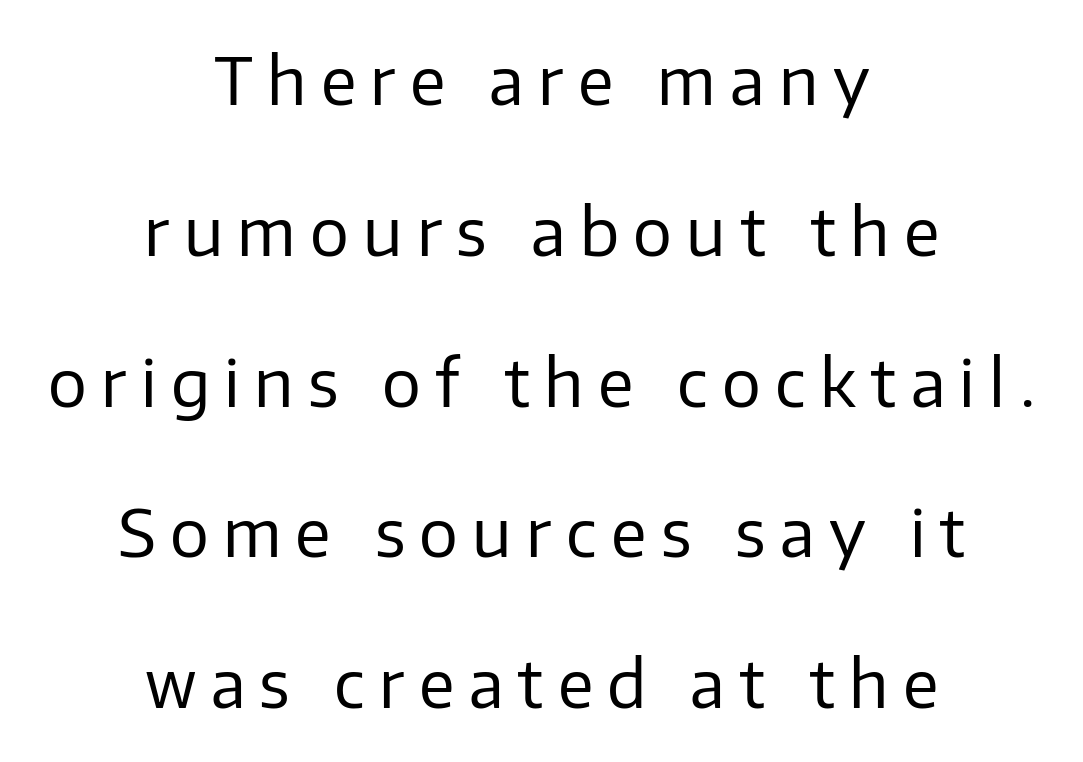
Q: Is the text bold? A: No.
Q: Is the text italic (slanted)? A: No, it is upright.
Q: Is the typeface a serif or a sans-serif typeface? A: Sans-serif.
Q: Is the text underlined? A: No.
Q: How is the paragraph aligned? A: Centered.
Q: Is the spacing between letters normal or unusually wide? A: Unusually wide.
Q: Is the spacing between lines tight, normal or loose? A: Loose.
Q: Width (condensed, normal, or wide)? A: Normal.
Q: Stroke contrast? A: Low.
Q: x-height? A: Medium.
Q: Monospaced? A: No.
